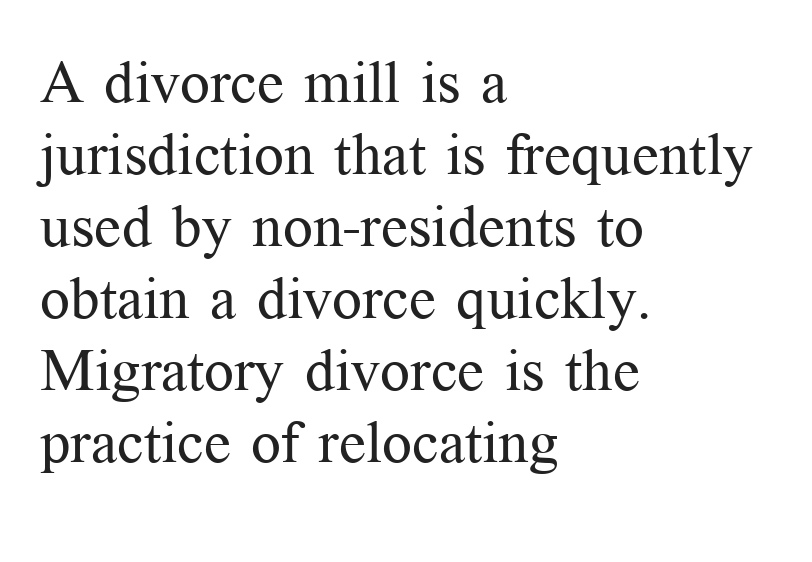
Q: Is the text bold? A: No.
Q: Is the text italic (slanted)? A: No, it is upright.
Q: Is the typeface a serif or a sans-serif typeface? A: Serif.
Q: Is the text underlined? A: No.
Q: How is the paragraph aligned? A: Left-aligned.
Q: Is the spacing between letters normal or unusually wide? A: Normal.
Q: Width (condensed, normal, or wide)? A: Normal.
Q: Stroke contrast? A: Medium.
Q: x-height? A: Medium.
Q: Monospaced? A: No.
